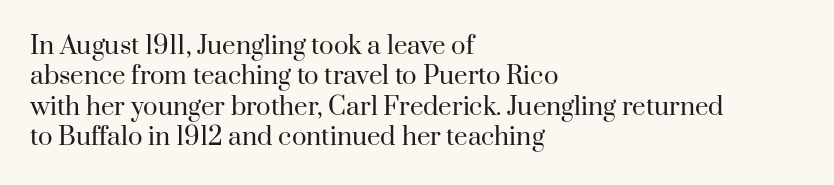
Q: Is the text bold? A: No.
Q: Is the text italic (slanted)? A: No, it is upright.
Q: Is the text underlined? A: No.
Q: How is the paragraph aligned? A: Left-aligned.
Q: Is the spacing between letters normal or unusually wide? A: Normal.
Q: Is the spacing between lines tight, normal or loose? A: Normal.
